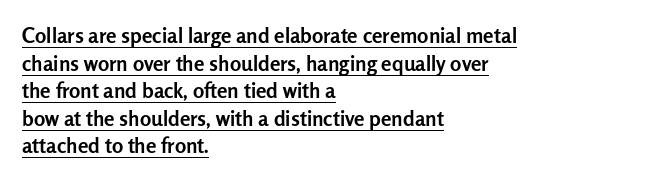
{"italic": "no", "bold": "yes", "underline": "yes", "align": "left", "line_spacing": "normal", "line_spacing_ratio": 1.31, "letter_spacing": "normal", "letter_spacing_em": 0.0, "glyph_px": 21}
